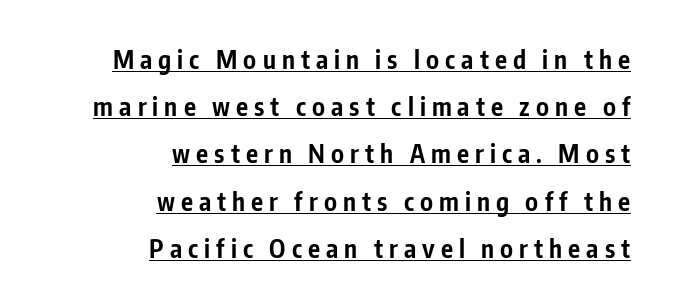
Q: Is the text bold? A: Yes.
Q: Is the text italic (slanted)? A: No, it is upright.
Q: Is the text underlined? A: Yes.
Q: How is the paragraph aligned? A: Right-aligned.
Q: Is the spacing between letters normal or unusually wide? A: Unusually wide.
